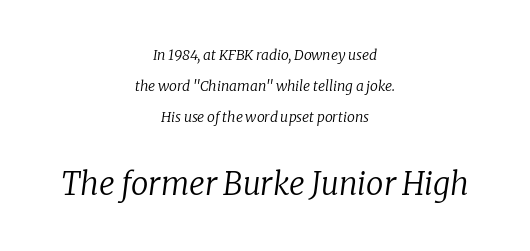
The image shows 31 px regular-weight serif type, italic (leaning right); set centered, loose line spacing (2.23x), normal letter spacing, not underlined; the second (bottom) block is 2.21x larger; low stroke contrast and a medium x-height.
